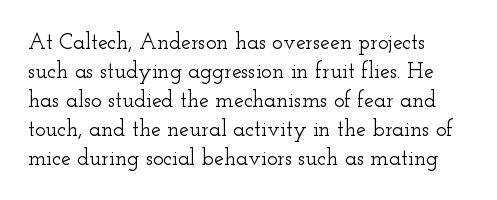
The image shows 22 px text type, upright; set normal line spacing (1.32x), normal letter spacing, not underlined.
